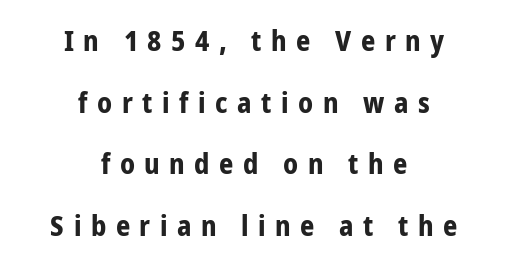
The passage shown is typed in a proportional face where columns would drift. This is the regular roman posture of the typeface. Layout note: lines centered. The lines are spread far apart with generous leading. The letters are bold, with thick, heavy strokes.
